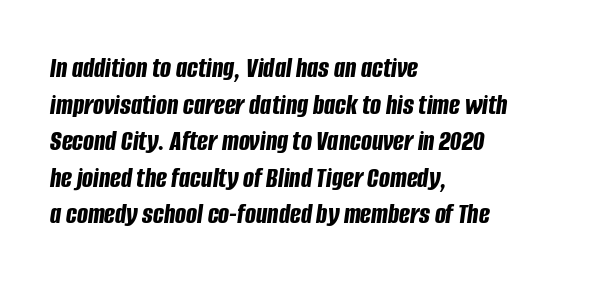
Q: Is the text bold? A: Yes.
Q: Is the text italic (slanted)? A: Yes, it leans right by about 8 degrees.
Q: Is the text underlined? A: No.
Q: How is the paragraph aligned? A: Left-aligned.
Q: Is the spacing between letters normal or unusually wide? A: Normal.
Q: Is the spacing between lines tight, normal or loose? A: Normal.
Q: Width (condensed, normal, or wide)? A: Condensed.
Q: Stroke contrast? A: Low.
Q: x-height? A: Large.
Q: Monospaced? A: No.
